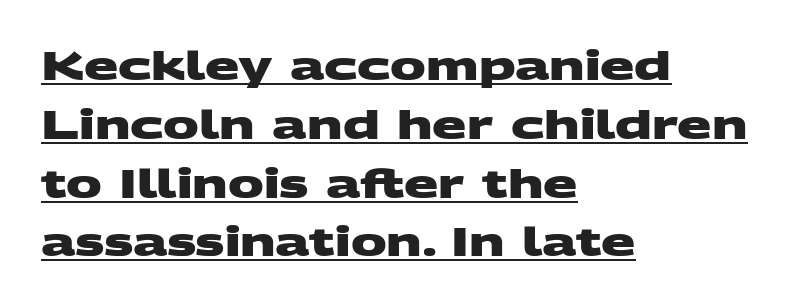
The glyphs have the mass of a bold cut. Letter spacing: default. Is this a sans? Yes — the strokes have no serifs. Leading: standard. A typesetter would call this proportional, since set widths differ per character. Quick note: underline on.
